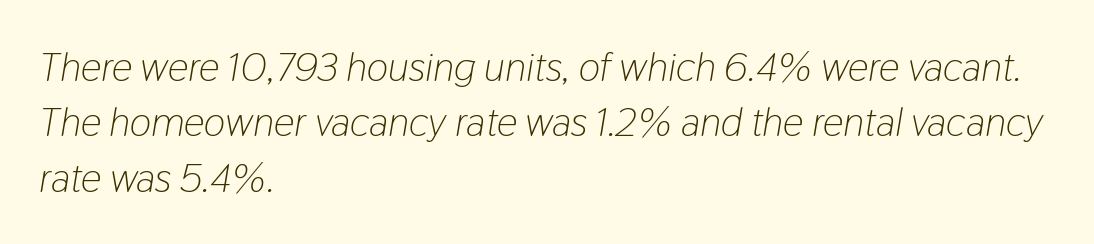
The image shows 41 px light, condensed type, italic (leaning right); set left-aligned, normal line spacing (1.35x), normal letter spacing, not underlined; low stroke contrast and a medium x-height.
